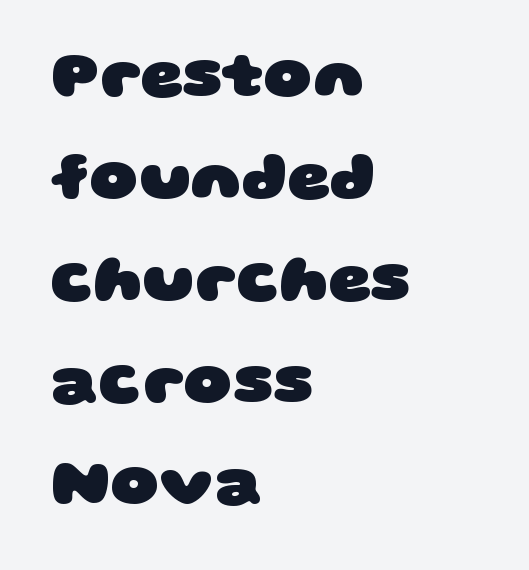
{"serif": "no", "bold": "yes", "weight": "heavy", "width": "wide", "stroke_contrast": "low", "x_height": "large", "monospaced": "no", "underline": "no", "align": "left", "line_spacing": "normal", "line_spacing_ratio": 1.52, "letter_spacing": "normal", "letter_spacing_em": 0.0, "glyph_px": 67}
